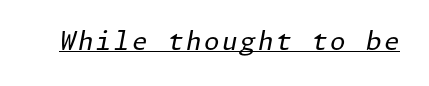
Letters have the restrained weight of plain body copy at most. Designer's note — italics engaged. Quick note: underline on.
